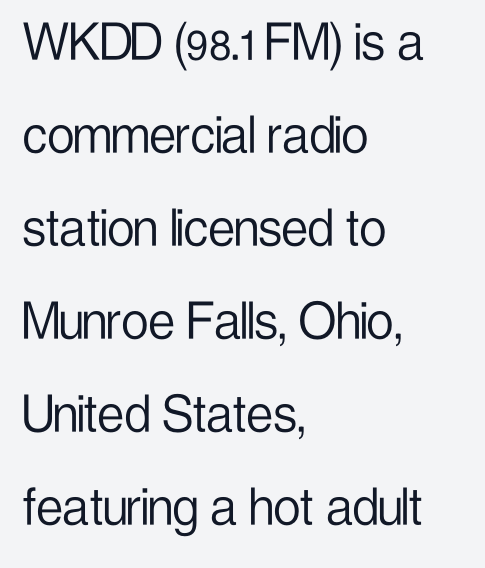
The image shows 60 px light, condensed sans-serif type, upright; set left-aligned, normal line spacing (1.55x), normal letter spacing, not underlined; low stroke contrast and a medium x-height.
